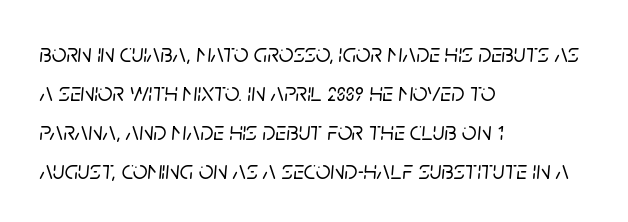
{"italic": "yes", "lean": "right", "slant_degrees": 5, "underline": "no", "align": "left", "line_spacing": "normal", "line_spacing_ratio": 1.5, "letter_spacing": "normal", "letter_spacing_em": 0.0, "glyph_px": 26}
